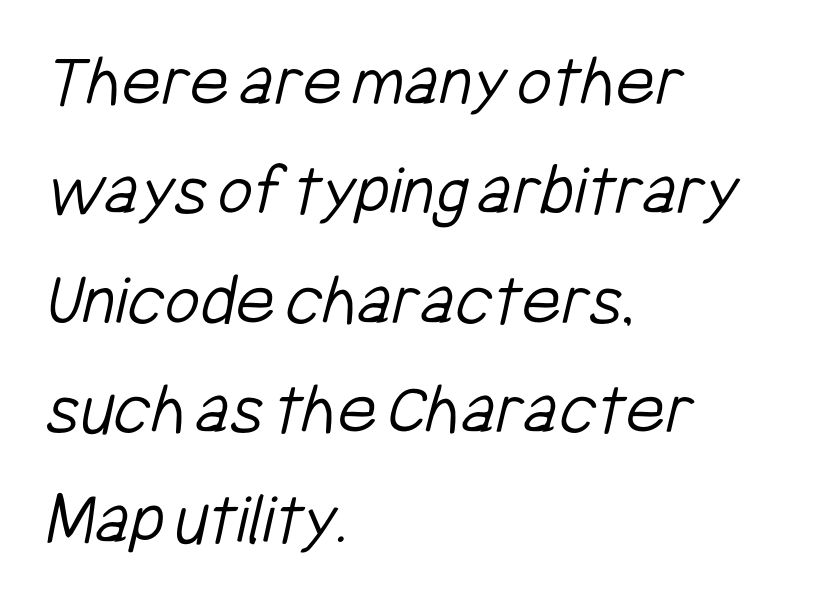
Q: Is the text bold? A: No.
Q: Is the typeface a serif or a sans-serif typeface? A: Sans-serif.
Q: Is the text underlined? A: No.
Q: How is the paragraph aligned? A: Left-aligned.
Q: Is the spacing between letters normal or unusually wide? A: Normal.
Q: Is the spacing between lines tight, normal or loose? A: Normal.
Q: Width (condensed, normal, or wide)? A: Condensed.
Q: Stroke contrast? A: Low.
Q: x-height? A: Medium.
Q: Monospaced? A: No.
